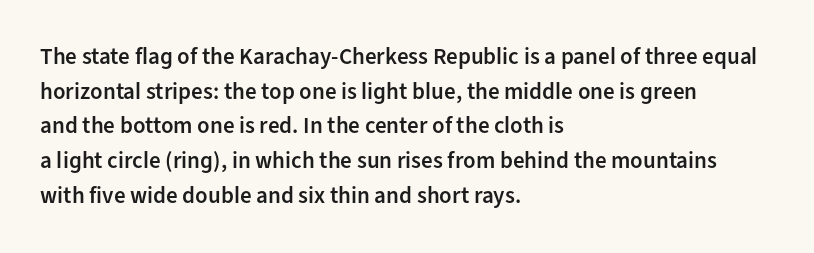
Q: Is the text bold? A: Semi-bold.
Q: Is the text italic (slanted)? A: No, it is upright.
Q: Is the text underlined? A: No.
Q: How is the paragraph aligned? A: Left-aligned.
Q: Is the spacing between letters normal or unusually wide? A: Normal.
Q: Is the spacing between lines tight, normal or loose? A: Normal.
